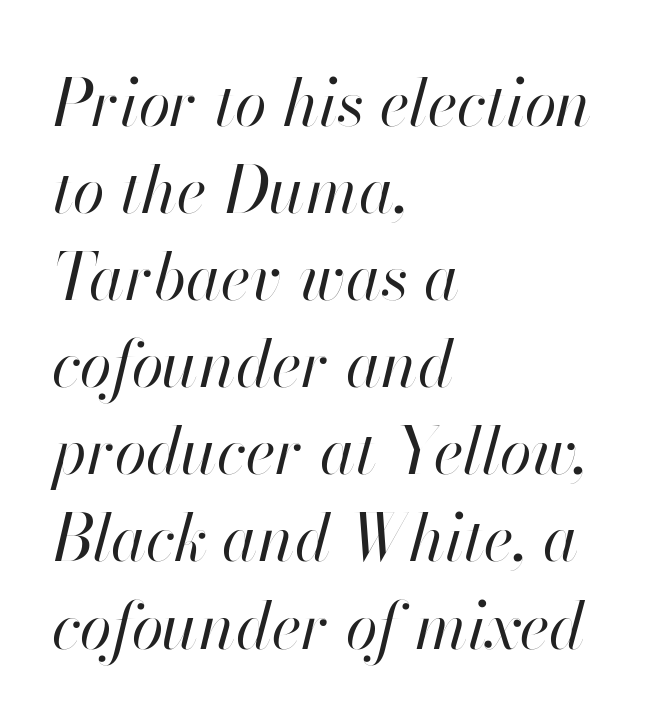
Q: Is the text bold? A: No.
Q: Is the text italic (slanted)? A: Yes, it leans right by about 13 degrees.
Q: Is the text underlined? A: No.
Q: How is the paragraph aligned? A: Left-aligned.
Q: Is the spacing between letters normal or unusually wide? A: Normal.
Q: Is the spacing between lines tight, normal or loose? A: Normal.
Q: Width (condensed, normal, or wide)? A: Normal.
Q: Stroke contrast? A: High.
Q: x-height? A: Small.
Q: Monospaced? A: No.
